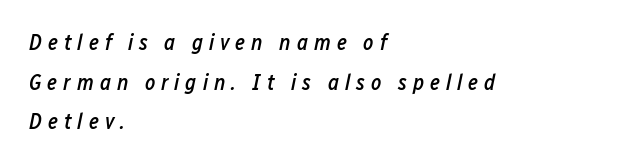
The image shows 22 px text type, italic (leaning right); set left-aligned, line spacing 1.8x, unusually wide letter spacing (+0.27 em), not underlined.
